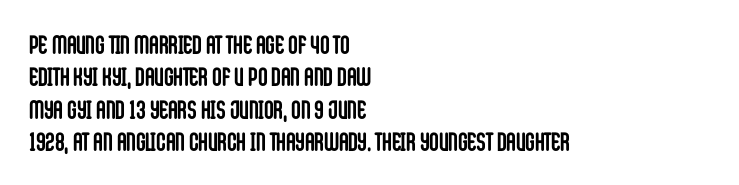
Interline gaps are of average width in this sample. Words float on clear page, feet unadorned. Weight check: bold — yes, fully. These lines were composed using upright roman letters.
